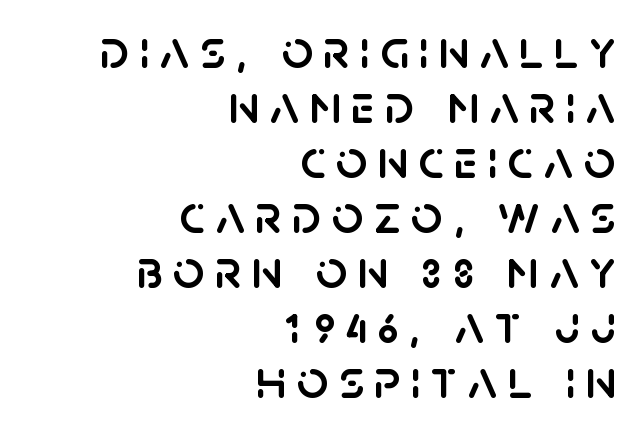
{"serif": "no", "italic": "no", "width": "normal", "stroke_contrast": "low", "x_height": "large", "monospaced": "no", "underline": "no", "align": "right", "line_spacing": "tight", "line_spacing_ratio": 1.0, "glyph_px": 55}
